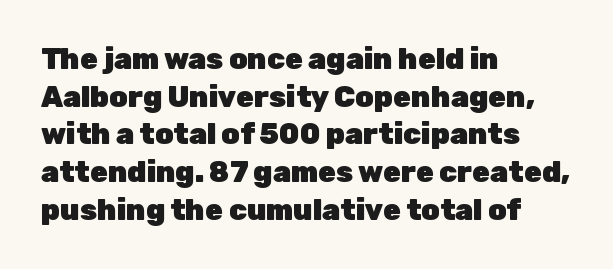
Vertical strokes here are truly vertical. The space between consecutive lines is moderate. The characters display no serif detailing; their extremities are plain. Each letter keeps its own natural width here, so spacing adapts to shape.
